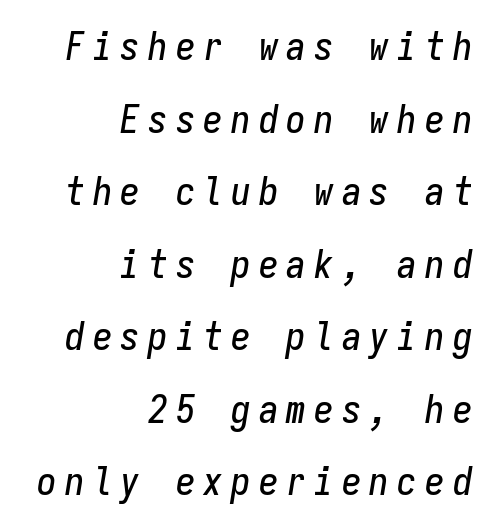
Q: Is the text italic (slanted)? A: Yes, it leans right by about 9 degrees.
Q: Is the text underlined? A: No.
Q: How is the paragraph aligned? A: Right-aligned.
Q: Is the spacing between letters normal or unusually wide? A: Unusually wide.
Q: Width (condensed, normal, or wide)? A: Condensed.
Q: Stroke contrast? A: Low.
Q: x-height? A: Medium.
Q: Monospaced? A: Yes.
